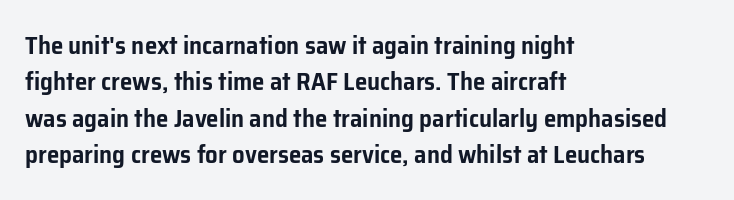
{"italic": "no", "underline": "no", "align": "left", "line_spacing": "normal", "line_spacing_ratio": 1.46, "letter_spacing": "normal", "letter_spacing_em": 0.0, "glyph_px": 25}
